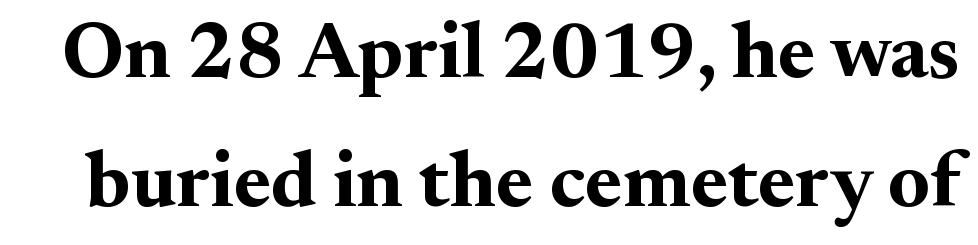
{"serif": "yes", "italic": "no", "bold": "yes", "weight": "bold", "width": "normal", "stroke_contrast": "medium", "x_height": "small", "monospaced": "no", "underline": "no", "line_spacing": "normal", "line_spacing_ratio": 1.63, "letter_spacing": "normal", "letter_spacing_em": 0.0, "glyph_px": 79}
